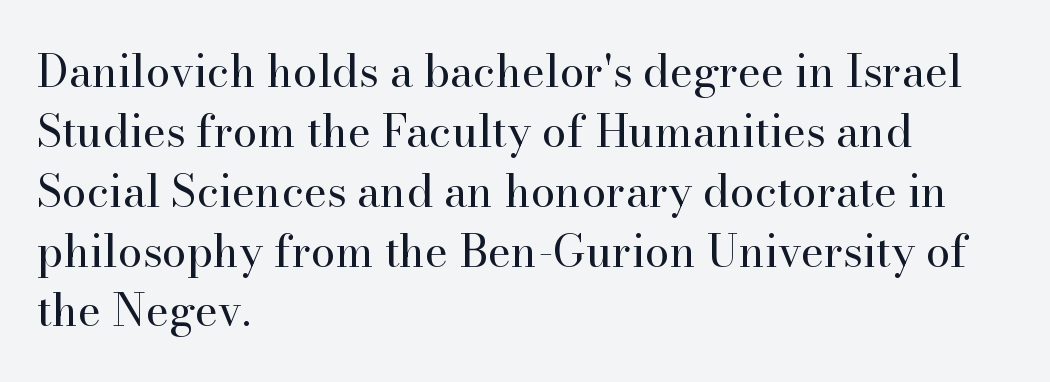
The lines are quadded left. Each letter keeps its own natural width here, so spacing adapts to shape. This is serif lettering, the kind often seen in printed books. No extra tracking has been applied to these lines. A normal amount of white space separates one row of letters from the next.
